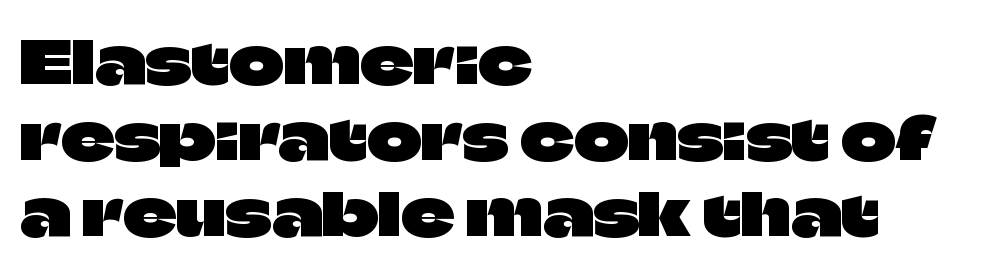
The image shows 59 px sans-serif type, upright; set left-aligned, normal line spacing (1.29x), normal letter spacing, not underlined; low stroke contrast and a large x-height.
